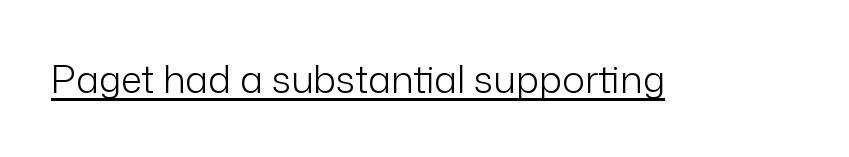
The image shows 38 px light sans-serif type, upright; set normal letter spacing, underlined; low stroke contrast and a medium x-height.
